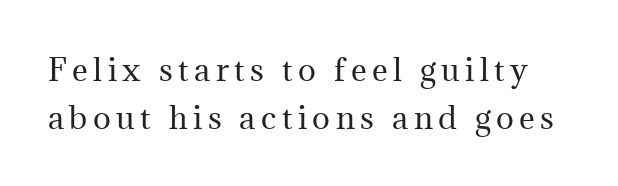
The image shows 30 px regular-weight serif type, upright; set normal line spacing (1.59x), not underlined; medium stroke contrast and a medium x-height.
